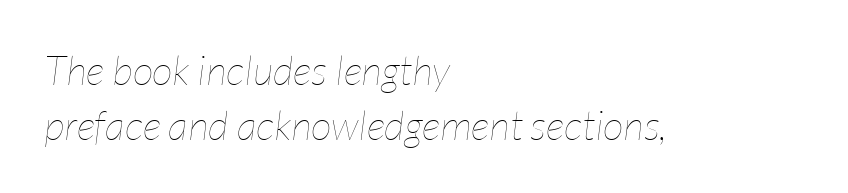
The image shows 41 px thin, condensed type, italic (leaning right); set left-aligned, normal line spacing (1.34x), normal letter spacing, not underlined; low stroke contrast and a medium x-height.
